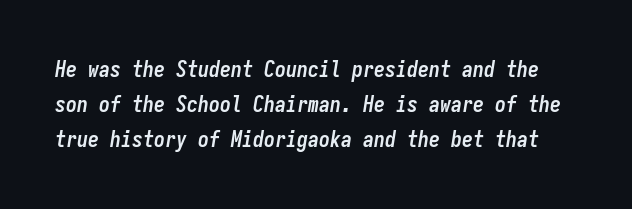
{"italic": "yes", "lean": "right", "slant_degrees": 9, "bold": "yes", "underline": "no", "line_spacing": "normal", "line_spacing_ratio": 1.59, "letter_spacing": "normal", "letter_spacing_em": 0.0, "glyph_px": 22}
